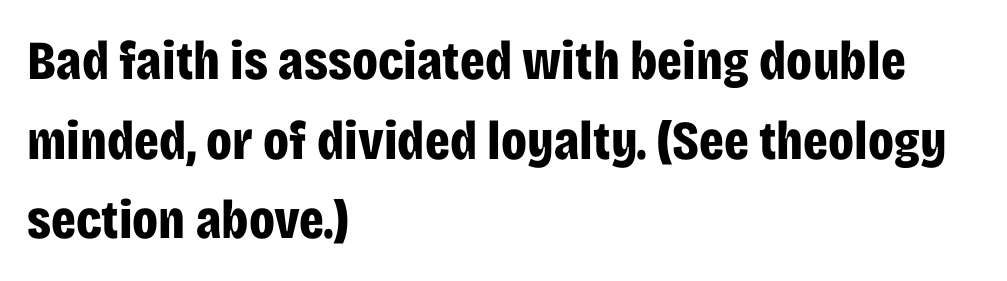
Words float on clear page, feet unadorned. Quick note: interline space is typical. What kind of face is this? One without serifs — a sans. What weight is shown? A full bold with thick strokes. The face used here is rendered with its standard letterfit.
